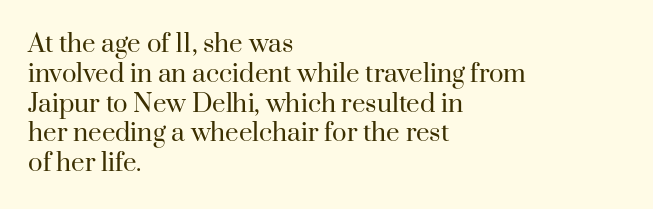
If you drew a line through each stem, it would be perfectly vertical. Tracking value appears to be zero — textbook default spacing. The rag falls on the right side of this text block. The face looks like a standard text weight, possibly lighter. The string is rendered with underlining switched off.
